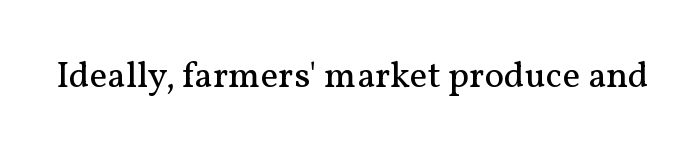
{"serif": "yes", "italic": "no", "bold": "no", "weight": "regular", "width": "normal", "stroke_contrast": "medium", "x_height": "medium", "monospaced": "no", "underline": "no", "letter_spacing": "normal", "letter_spacing_em": 0.0, "glyph_px": 37}
